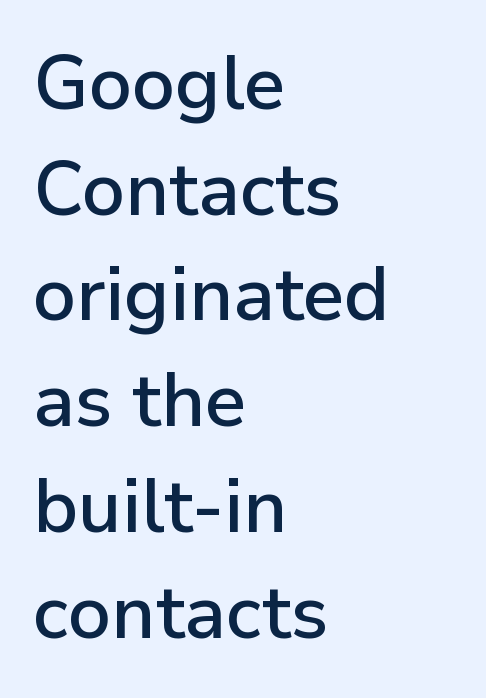
{"serif": "no", "italic": "no", "width": "normal", "stroke_contrast": "low", "x_height": "medium", "monospaced": "no", "underline": "no", "align": "left", "line_spacing": "normal", "line_spacing_ratio": 1.41, "letter_spacing": "normal", "letter_spacing_em": 0.0, "glyph_px": 75}
